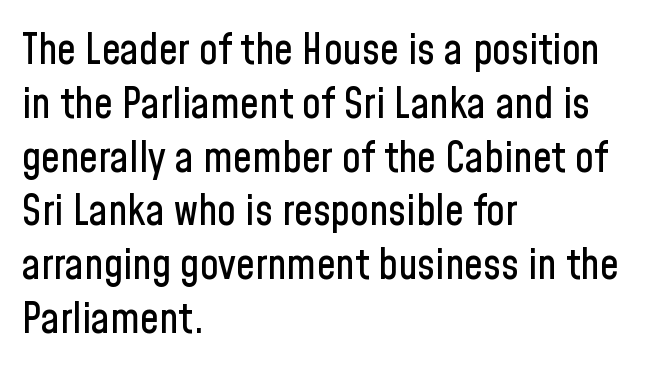
The image shows 42 px condensed sans-serif type, upright; set left-aligned, normal line spacing (1.28x), normal letter spacing, not underlined; low stroke contrast and a medium x-height.
